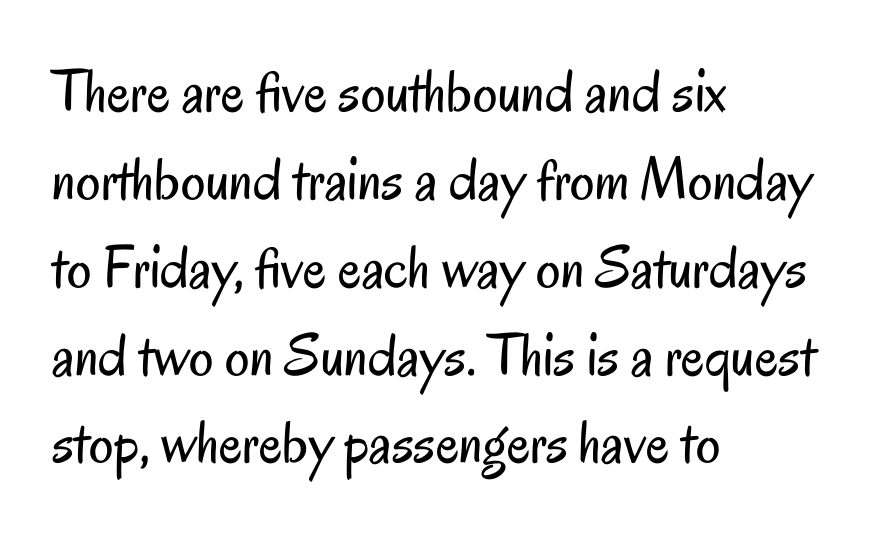
Rows of type keep a routine distance in the vertical direction. Underline: absent. The rendering uses natural spacing where letterforms have individual widths. One-word summary of the alignment: left. No letter is thick-stroked: the sample isn't bold. Standard letterfit; no display-style spreading of the glyphs.
